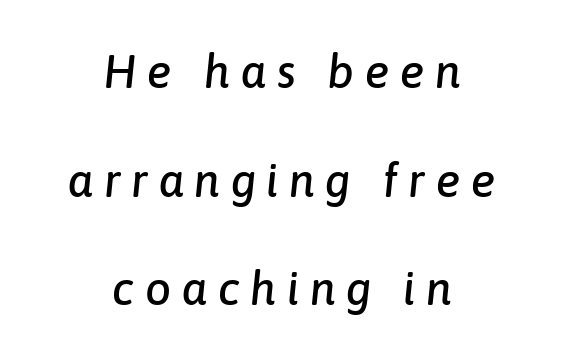
Q: Is the text italic (slanted)? A: Yes, it leans right by about 6 degrees.
Q: Is the text underlined? A: No.
Q: How is the paragraph aligned? A: Centered.
Q: Is the spacing between letters normal or unusually wide? A: Unusually wide.
Q: Is the spacing between lines tight, normal or loose? A: Loose.
Q: Width (condensed, normal, or wide)? A: Normal.
Q: Stroke contrast? A: Low.
Q: x-height? A: Medium.
Q: Monospaced? A: No.
